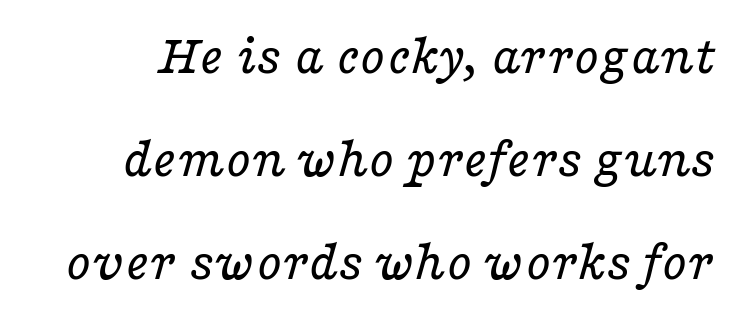
{"serif": "yes", "italic": "yes", "lean": "right", "slant_degrees": 16, "bold": "no", "weight": "regular", "width": "wide", "stroke_contrast": "low", "x_height": "medium", "monospaced": "no", "underline": "no", "line_spacing_ratio": 1.78, "letter_spacing": "normal", "letter_spacing_em": 0.0, "glyph_px": 58}
